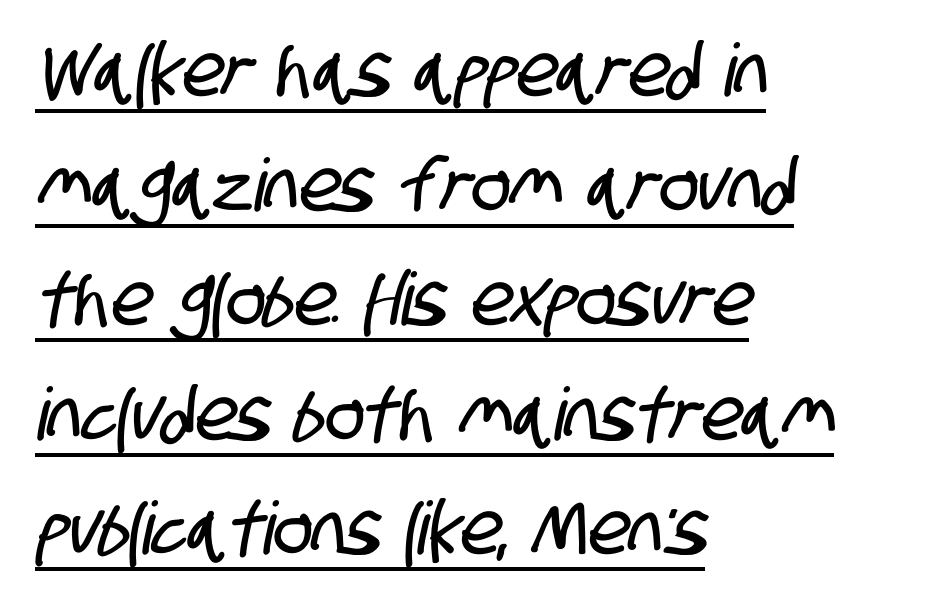
Q: Is the typeface a serif or a sans-serif typeface? A: Sans-serif.
Q: Is the text underlined? A: Yes.
Q: How is the paragraph aligned? A: Left-aligned.
Q: Is the spacing between letters normal or unusually wide? A: Normal.
Q: Is the spacing between lines tight, normal or loose? A: Normal.
Q: Width (condensed, normal, or wide)? A: Condensed.
Q: Stroke contrast? A: Low.
Q: x-height? A: Large.
Q: Monospaced? A: No.
